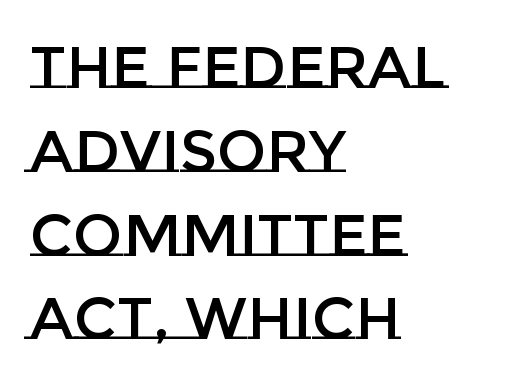
The image shows 59 px text type, upright; set left-aligned, normal line spacing (1.42x), normal letter spacing, not underlined; low stroke contrast and a large x-height.
